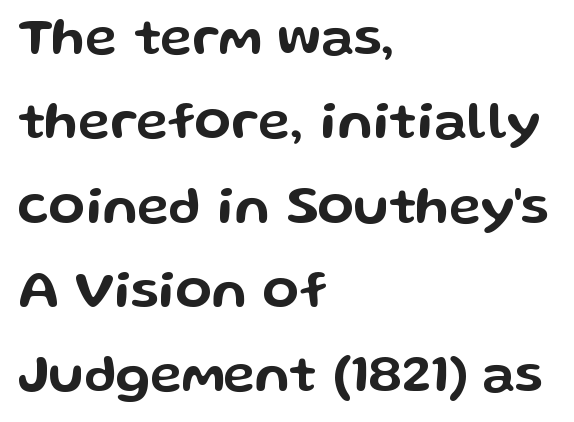
Q: Is the text italic (slanted)? A: No, it is upright.
Q: Is the typeface a serif or a sans-serif typeface? A: Sans-serif.
Q: Is the text underlined? A: No.
Q: How is the paragraph aligned? A: Left-aligned.
Q: Is the spacing between letters normal or unusually wide? A: Normal.
Q: Is the spacing between lines tight, normal or loose? A: Normal.
Q: Width (condensed, normal, or wide)? A: Wide.
Q: Stroke contrast? A: Low.
Q: x-height? A: Medium.
Q: Monospaced? A: No.
